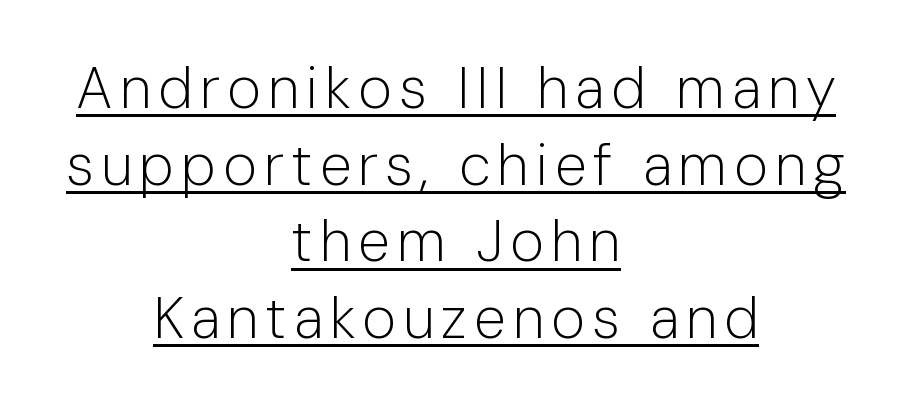
{"serif": "no", "italic": "no", "bold": "no", "weight": "light", "width": "normal", "stroke_contrast": "low", "x_height": "medium", "monospaced": "no", "underline": "yes", "align": "center", "line_spacing": "normal", "line_spacing_ratio": 1.32, "glyph_px": 58}
